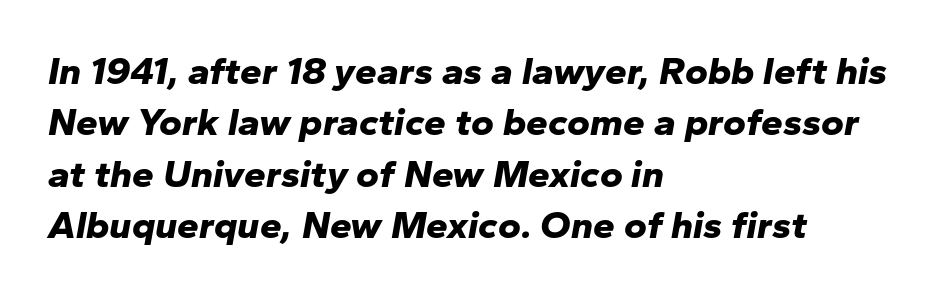
Q: Is the text bold? A: Yes.
Q: Is the text italic (slanted)? A: Yes, it leans right by about 10 degrees.
Q: Is the text underlined? A: No.
Q: How is the paragraph aligned? A: Left-aligned.
Q: Is the spacing between letters normal or unusually wide? A: Normal.
Q: Is the spacing between lines tight, normal or loose? A: Normal.
Q: Width (condensed, normal, or wide)? A: Normal.
Q: Stroke contrast? A: Low.
Q: x-height? A: Medium.
Q: Monospaced? A: No.
